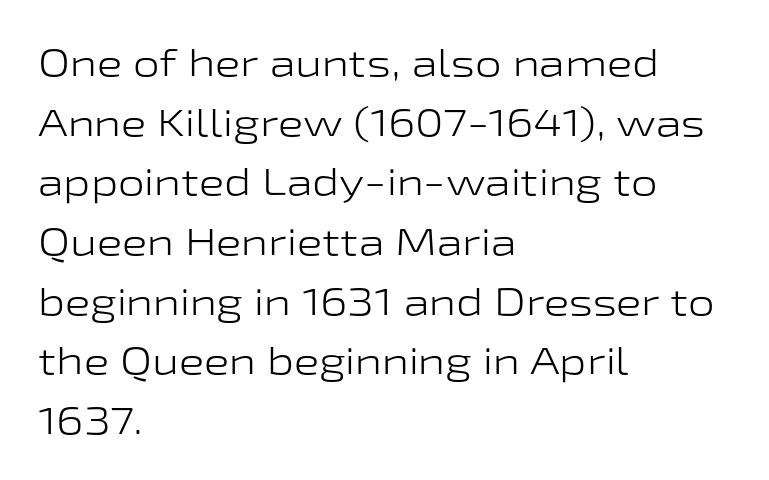
Visually the block forms a straight wall on the left and a jagged coastline on the right. The space directly below the letters is spotless. Is this a sans? Yes — the strokes have no serifs. Each stroke keeps to a modest, everyday thickness or less. Style check: upright.
